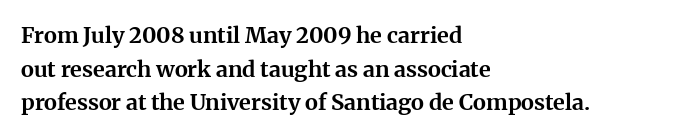
This sample is left-justified, so line endings fall wherever the words run out. Ascenders rise straight up at ninety degrees. Notice how descenders clear the ascenders below comfortably — that's standard leading. Is the type bold? Yes — the strokes are clearly thick and heavy.
